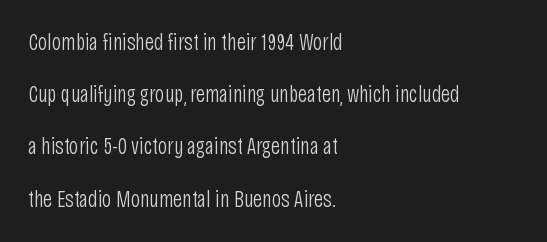
Q: Is the text bold? A: No.
Q: Is the text italic (slanted)? A: No, it is upright.
Q: Is the text underlined? A: No.
Q: How is the paragraph aligned? A: Left-aligned.
Q: Is the spacing between letters normal or unusually wide? A: Normal.
Q: Is the spacing between lines tight, normal or loose? A: Loose.
